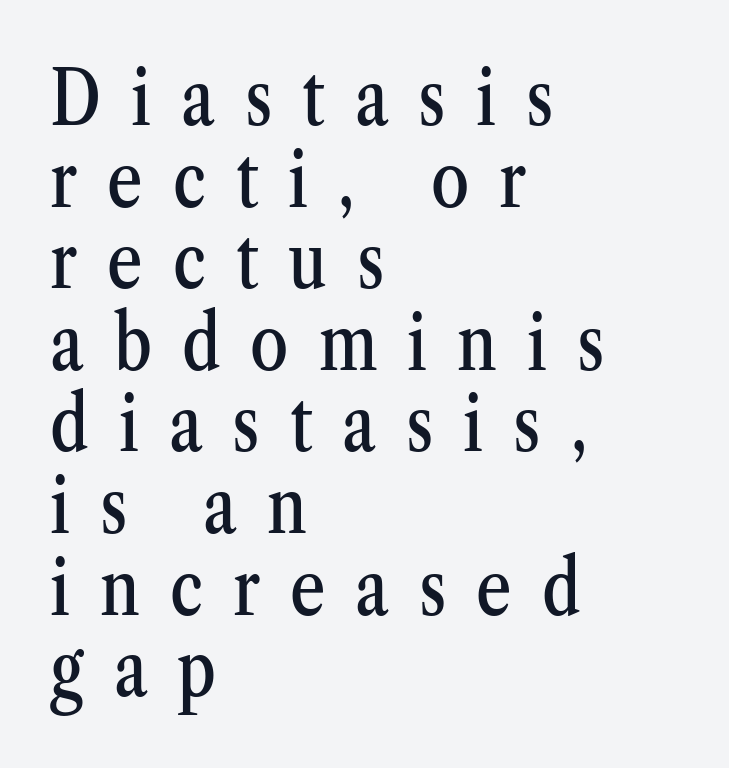
{"serif": "yes", "italic": "no", "width": "condensed", "stroke_contrast": "medium", "x_height": "medium", "monospaced": "no", "underline": "no", "align": "left", "line_spacing": "tight", "line_spacing_ratio": 1.06, "letter_spacing": "wide", "letter_spacing_em": 0.39, "glyph_px": 77}
